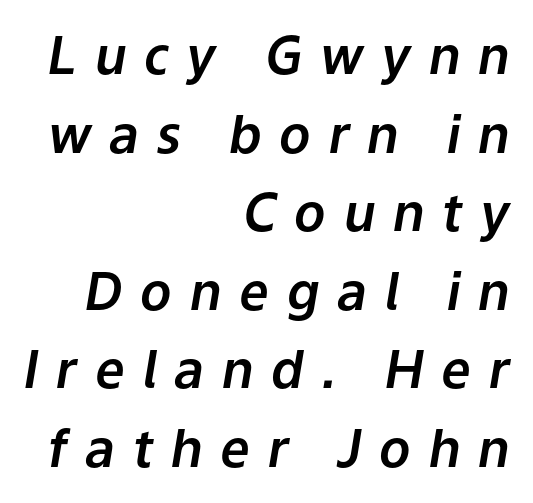
You could not count columns in this text — the font is proportionally spaced. The rag falls on the left side of this text block. Honestly, there is no underline to notice here at all. Whoever set this chose a conventional vertical rhythm. This sample uses an oblique cut, with every glyph tilted off the vertical.
